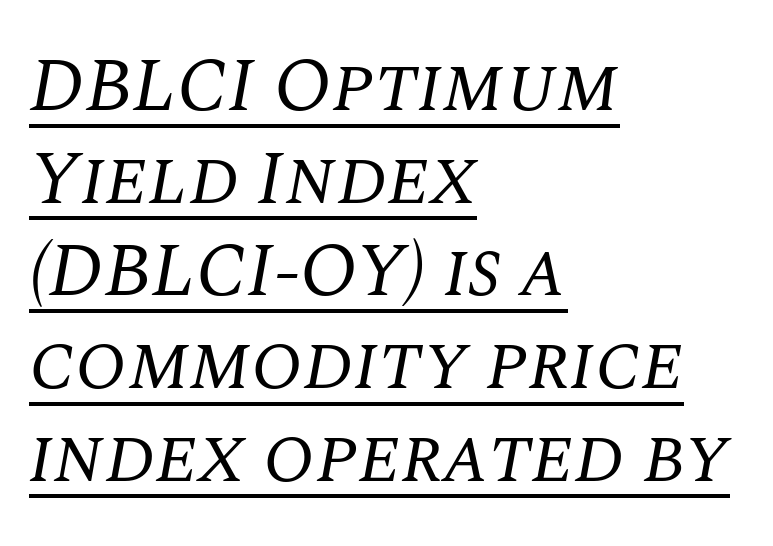
{"serif": "yes", "italic": "yes", "lean": "right", "slant_degrees": 10, "bold": "no", "weight": "regular", "width": "normal", "stroke_contrast": "medium", "x_height": "large", "monospaced": "no", "underline": "yes", "align": "left", "line_spacing_ratio": 1.22, "letter_spacing": "normal", "letter_spacing_em": 0.0, "glyph_px": 76}
